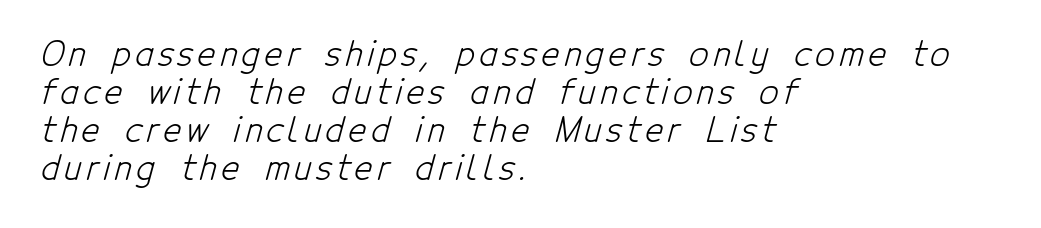
Very little white space separates one row of letters from the next. Here the designer chose a conventional face with non-uniform glyph widths. Descenders hang freely into open space. A student would call this left alignment; a typographer would say flush left, rag right.
